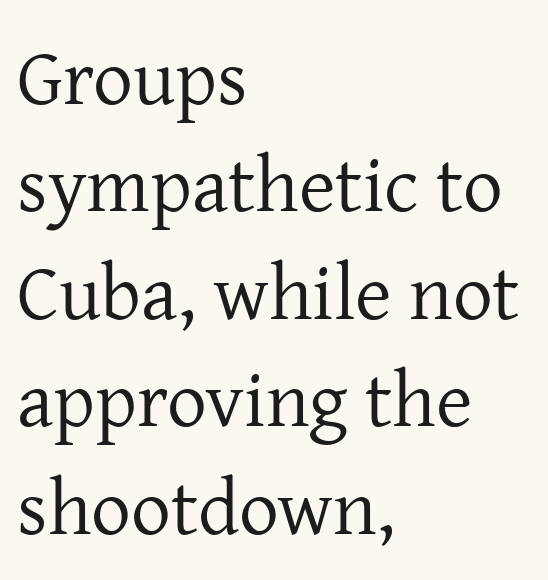
You could not count columns in this text — the font is proportionally spaced. The letters stand upright; this is a roman face. Observe the ordinary spacing: letters are neighbours, not strangers. Each stroke keeps to a modest, everyday thickness or less.
